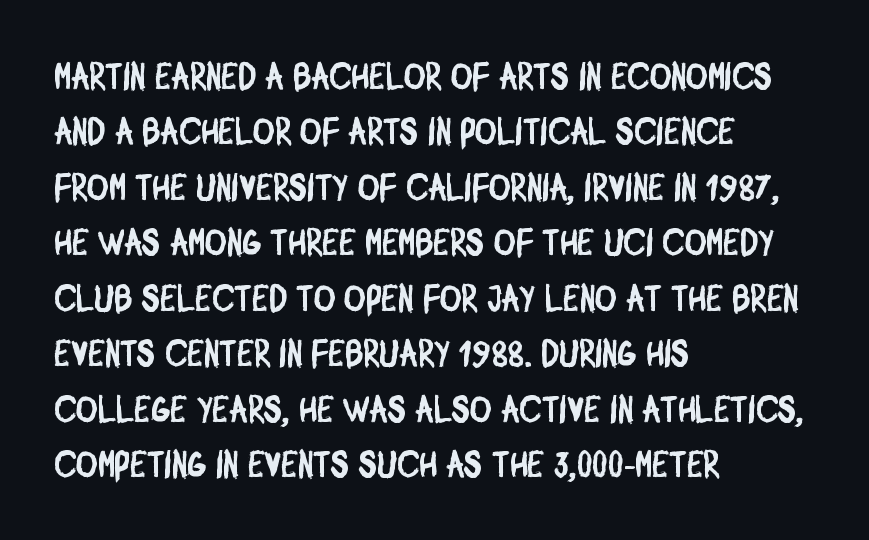
{"serif": "no", "width": "condensed", "stroke_contrast": "low", "x_height": "large", "monospaced": "no", "underline": "no", "align": "left", "line_spacing": "normal", "line_spacing_ratio": 1.5, "letter_spacing": "normal", "letter_spacing_em": 0.0, "glyph_px": 37}
